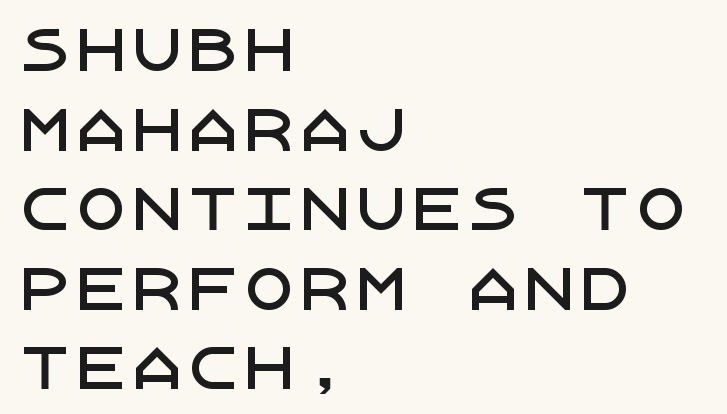
The image shows 56 px sans-serif type, upright; set left-aligned, normal line spacing (1.42x), normal letter spacing, not underlined; low stroke contrast and a large x-height.
